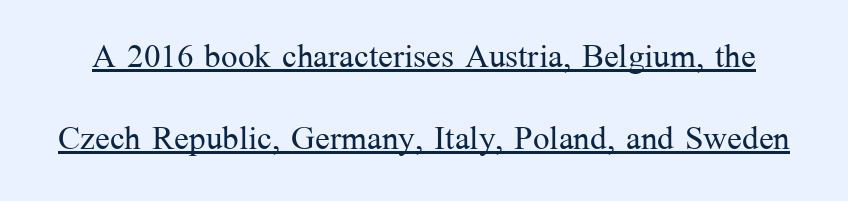
Compared with a typical body face, this is equally light or lighter still. Letter spacing: default. Do the characters align in a grid? No, the font is proportional. Every stem runs plumb, perpendicular to the baseline. The passage shown is typeset with a serif family. The rendering uses the underline text-decoration.
